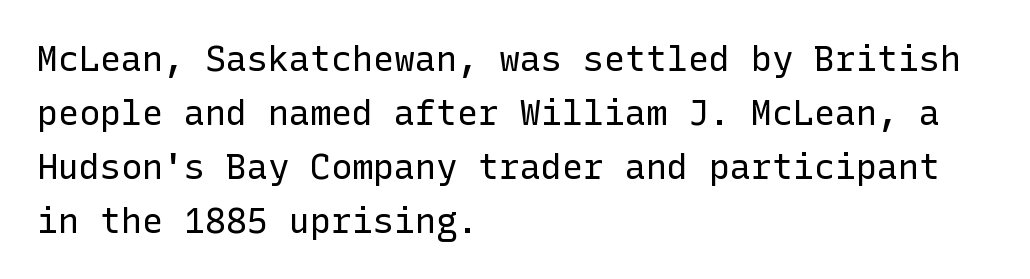
Q: Is the text bold? A: No.
Q: Is the text italic (slanted)? A: No, it is upright.
Q: Is the typeface a serif or a sans-serif typeface? A: Sans-serif.
Q: Is the text underlined? A: No.
Q: How is the paragraph aligned? A: Left-aligned.
Q: Is the spacing between letters normal or unusually wide? A: Normal.
Q: Is the spacing between lines tight, normal or loose? A: Normal.
Q: Width (condensed, normal, or wide)? A: Normal.
Q: Stroke contrast? A: Low.
Q: x-height? A: Medium.
